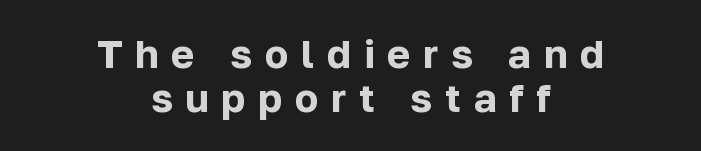
{"serif": "no", "italic": "no", "bold": "yes", "weight": "bold", "width": "normal", "stroke_contrast": "low", "x_height": "medium", "monospaced": "no", "underline": "no", "align": "center", "line_spacing": "tight", "line_spacing_ratio": 1.14, "letter_spacing": "wide", "letter_spacing_em": 0.33, "glyph_px": 39}
